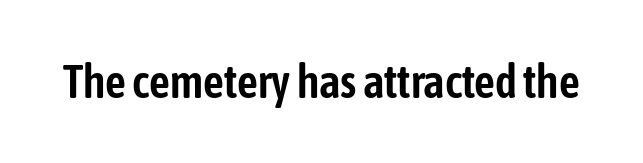
The image shows 46 px condensed sans-serif type, upright; set normal letter spacing, not underlined; low stroke contrast and a medium x-height.
